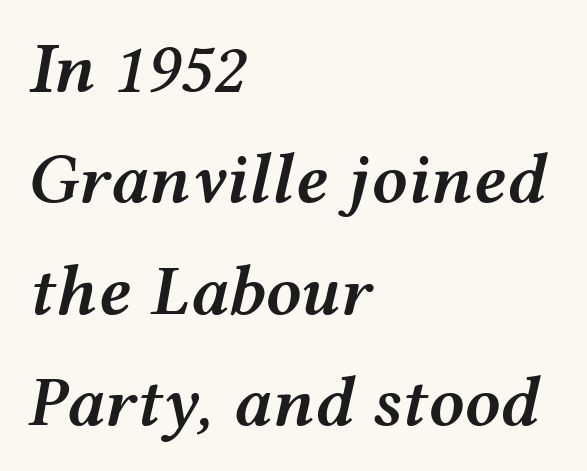
{"italic": "yes", "lean": "right", "slant_degrees": 12, "bold": "semi", "weight": "semibold", "width": "wide", "stroke_contrast": "medium", "x_height": "medium", "monospaced": "no", "underline": "no", "align": "left", "line_spacing": "normal", "line_spacing_ratio": 1.57, "letter_spacing": "normal", "letter_spacing_em": 0.0, "glyph_px": 71}
